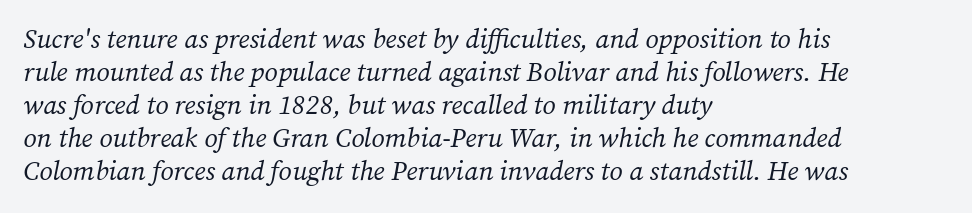
{"italic": "yes", "lean": "right", "slant_degrees": 12, "bold": "no", "underline": "no", "align": "left", "line_spacing_ratio": 1.22, "letter_spacing": "normal", "letter_spacing_em": 0.0, "glyph_px": 27}
